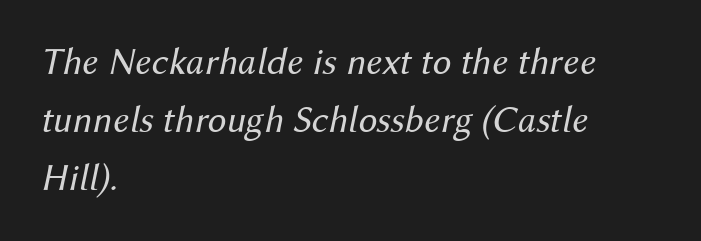
The image shows 38 px regular-weight type, italic (leaning right); set left-aligned, normal line spacing (1.53x), normal letter spacing, not underlined; medium stroke contrast and a medium x-height.
